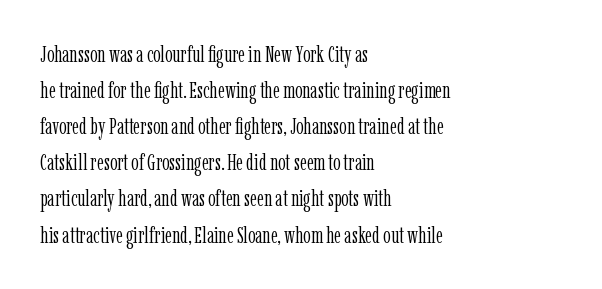
Nothing unusual about the tracking: characters are spaced as the font intends. The typesetter chose a ragged-right arrangement here. Vertical strokes here are truly vertical. In terms of leading, this rendering sits right in the middle.
